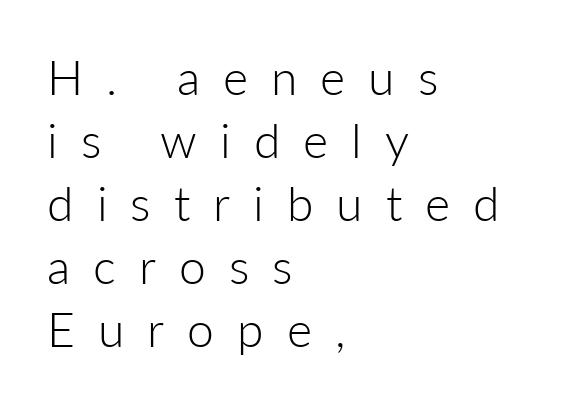
{"serif": "no", "italic": "no", "bold": "no", "weight": "light", "width": "normal", "stroke_contrast": "low", "x_height": "medium", "monospaced": "no", "underline": "no", "align": "left", "line_spacing": "normal", "line_spacing_ratio": 1.31, "letter_spacing": "wide", "letter_spacing_em": 0.48, "glyph_px": 48}
